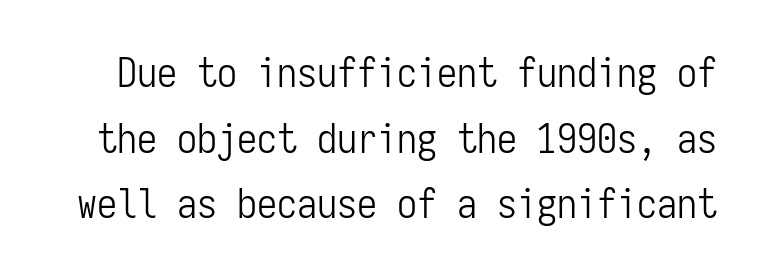
Q: Is the text bold? A: No.
Q: Is the text italic (slanted)? A: No, it is upright.
Q: Is the typeface a serif or a sans-serif typeface? A: Sans-serif.
Q: Is the text underlined? A: No.
Q: Is the spacing between letters normal or unusually wide? A: Normal.
Q: Is the spacing between lines tight, normal or loose? A: Normal.
Q: Width (condensed, normal, or wide)? A: Condensed.
Q: Stroke contrast? A: Low.
Q: x-height? A: Medium.
Q: Monospaced? A: Yes.
